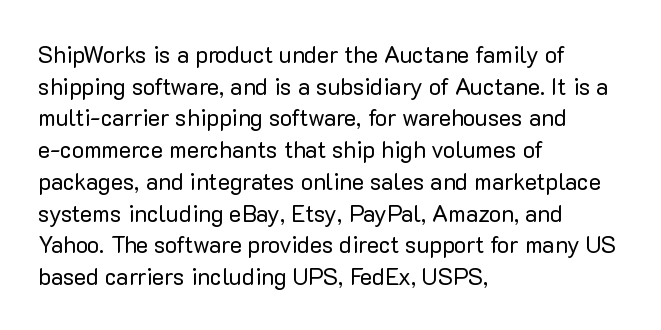
A roman cut, with each character standing at attention. Line spacing here is normal. The text block is weighted toward the left margin, trailing off unevenly rightward. Lines of text with bare space underneath. Nothing unusual about the tracking: characters are spaced as the font intends. A quiet, ordinary-to-light weight characterises the typeface.
